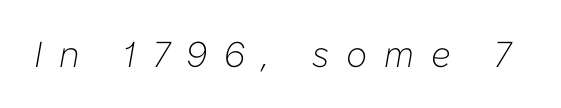
{"italic": "yes", "lean": "right", "slant_degrees": 10, "bold": "no", "weight": "light", "width": "normal", "stroke_contrast": "low", "x_height": "medium", "monospaced": "no", "underline": "no", "letter_spacing": "wide", "letter_spacing_em": 0.47, "glyph_px": 36}
